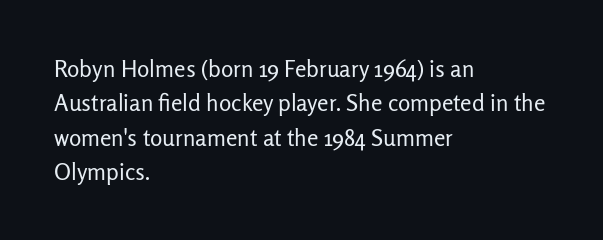
The image shows 23 px text type, upright; set left-aligned, normal line spacing (1.49x), normal letter spacing, not underlined.
